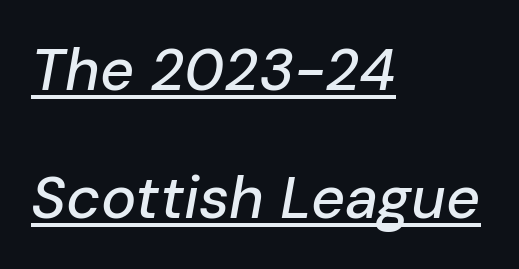
The image shows 59 px text type, italic (leaning right); set left-aligned, loose line spacing (2.17x), normal letter spacing, underlined; low stroke contrast and a medium x-height.
